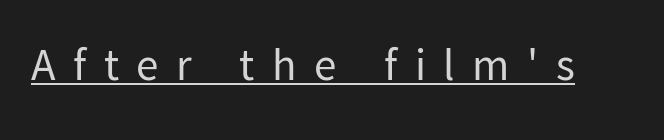
Glance below the letters and you will spot a drawn line. Stem width sits at or under what a default text font uses. The type sits square on the baseline with zero lean. Display-style spreading of the glyphs; the letterfit is very open. Serif or sans? Sans — the stroke terminals are bare. Spacing verdict: proportional, widths tailored to each character.
